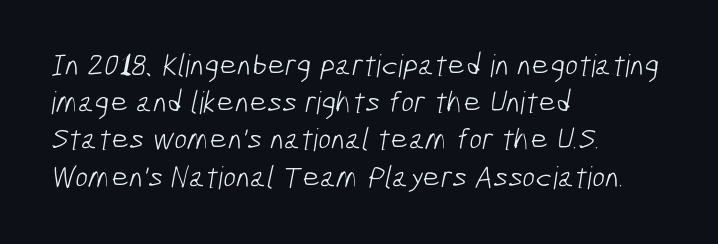
The rendering shows plain stroke endings on the letterforms — a sans-serif design. The passage shown is typed in a proportional face where columns would drift. Decoration check: the copy has no underline. Letter spacing: default.
